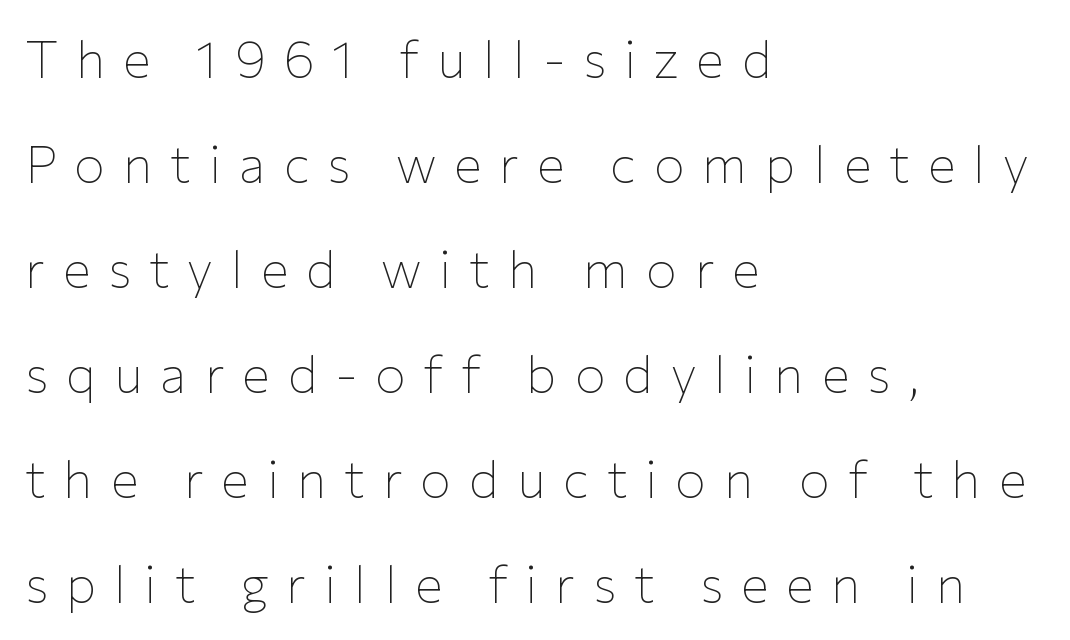
{"serif": "no", "italic": "no", "bold": "no", "weight": "thin", "width": "normal", "stroke_contrast": "low", "x_height": "medium", "monospaced": "no", "underline": "no", "align": "left", "line_spacing": "loose", "line_spacing_ratio": 2.02, "letter_spacing": "wide", "letter_spacing_em": 0.34, "glyph_px": 52}
